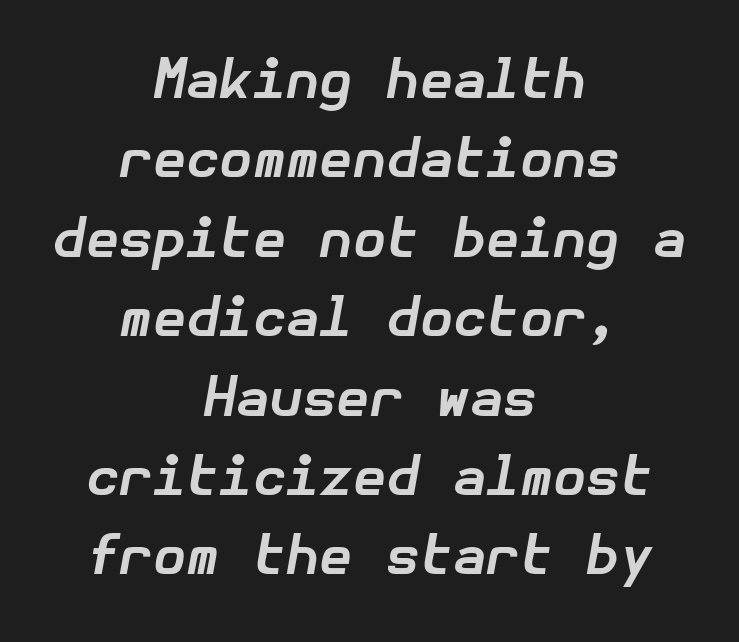
{"italic": "yes", "lean": "right", "slant_degrees": 10, "bold": "yes", "weight": "bold", "width": "normal", "stroke_contrast": "low", "x_height": "medium", "underline": "no", "align": "center", "line_spacing": "normal", "line_spacing_ratio": 1.47, "letter_spacing": "normal", "letter_spacing_em": 0.0, "glyph_px": 54}
